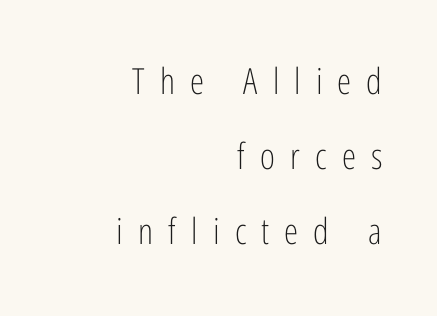
Q: Is the text bold? A: No.
Q: Is the text italic (slanted)? A: No, it is upright.
Q: Is the typeface a serif or a sans-serif typeface? A: Sans-serif.
Q: Is the text underlined? A: No.
Q: How is the paragraph aligned? A: Right-aligned.
Q: Is the spacing between letters normal or unusually wide? A: Unusually wide.
Q: Is the spacing between lines tight, normal or loose? A: Loose.
Q: Width (condensed, normal, or wide)? A: Condensed.
Q: Stroke contrast? A: Low.
Q: x-height? A: Medium.
Q: Monospaced? A: No.
